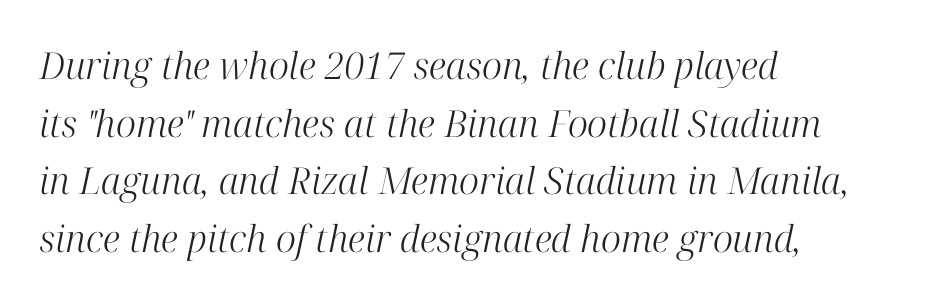
Varying glyph widths throughout — classic text-font behaviour. Is this a heavy cut? Hardly; it is regular or lighter. Caption: multi-line text, flush left, ragged right. This block has exactly the height ordinary leading produces. Standard letterfit; no display-style spreading of the glyphs.
